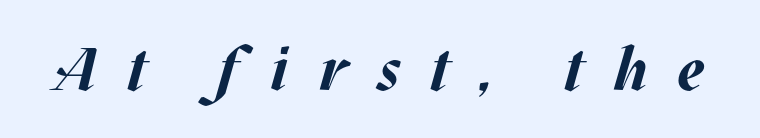
Q: Is the text bold? A: Yes.
Q: Is the text italic (slanted)? A: Yes, it leans right by about 17 degrees.
Q: Is the text underlined? A: No.
Q: Is the spacing between letters normal or unusually wide? A: Unusually wide.
Q: Width (condensed, normal, or wide)? A: Normal.
Q: Stroke contrast? A: Medium.
Q: x-height? A: Large.
Q: Monospaced? A: No.
